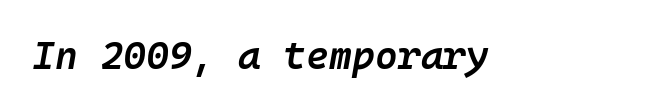
The image shows 39 px semibold type, italic (leaning right); set normal letter spacing, not underlined; low stroke contrast and a medium x-height.
